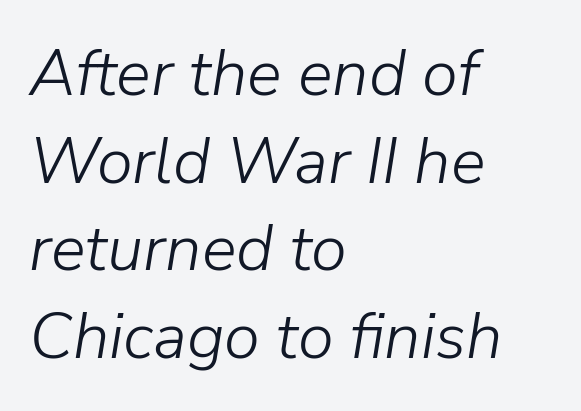
Q: Is the text bold? A: No.
Q: Is the text italic (slanted)? A: Yes, it leans right by about 9 degrees.
Q: Is the text underlined? A: No.
Q: How is the paragraph aligned? A: Left-aligned.
Q: Is the spacing between letters normal or unusually wide? A: Normal.
Q: Is the spacing between lines tight, normal or loose? A: Normal.
Q: Width (condensed, normal, or wide)? A: Normal.
Q: Stroke contrast? A: Low.
Q: x-height? A: Medium.
Q: Monospaced? A: No.
